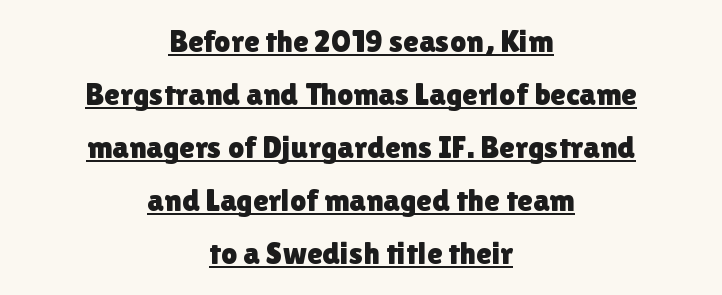
The image shows 32 px sans-serif type, upright; set centered, normal line spacing (1.66x), normal letter spacing, underlined; a medium x-height.
